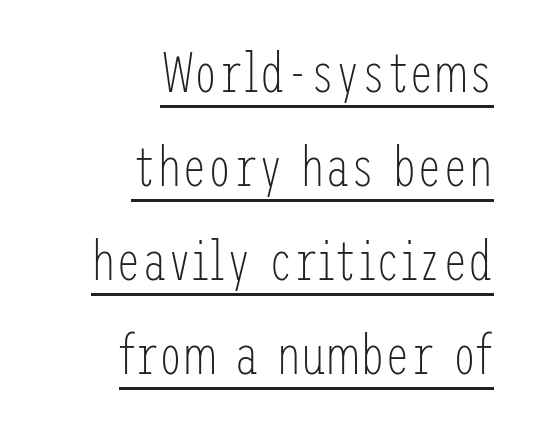
The image shows 56 px light, condensed sans-serif type, upright; set right-aligned, normal line spacing (1.68x), normal letter spacing, underlined; low stroke contrast and a medium x-height.
